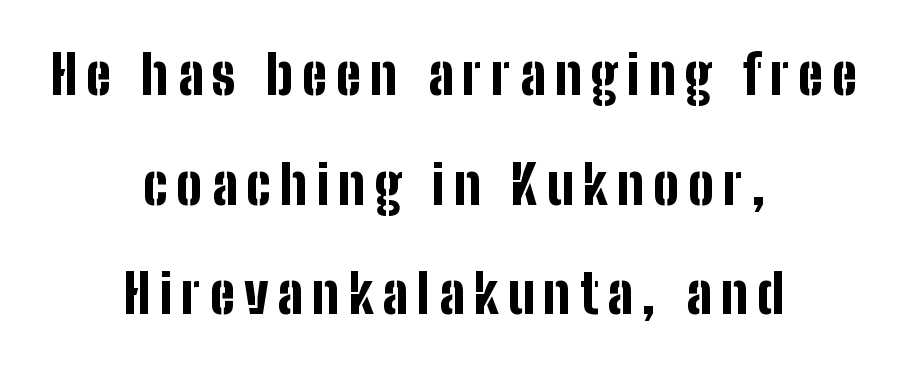
The face used here is proportionally spaced, like ordinary book or web type. The glyphs have the mass of a bold cut. Students, observe: this is what heavily led, spacious text looks like. What kind of face is this? One without serifs — a sans.
